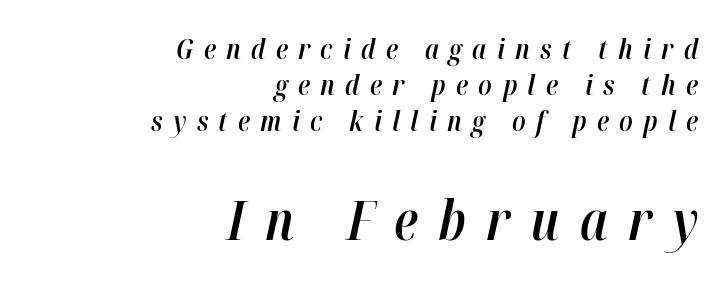
The rendering uses natural spacing where letterforms have individual widths. The leading is moderate, giving the passage an even texture. Size contrast runs from small at the top to large at the bottom. Right-aligned paragraph, ragged on the left. Anything drawn beneath the words? Only blank space.
